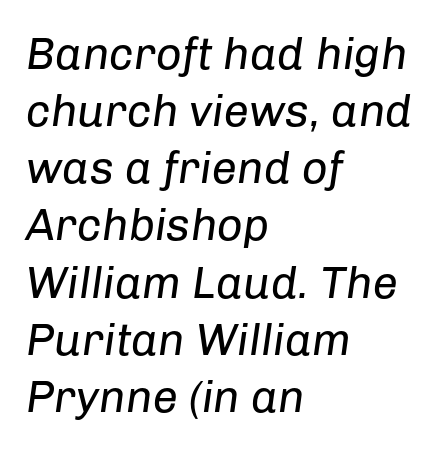
Think of a printed novel: that variable character pitch is what you see here. The typesetting does not lean heavy: it is not bold. An italicized treatment has been applied to the whole sample. Which margin do the lines hug? The left one — the right edge is uneven.
